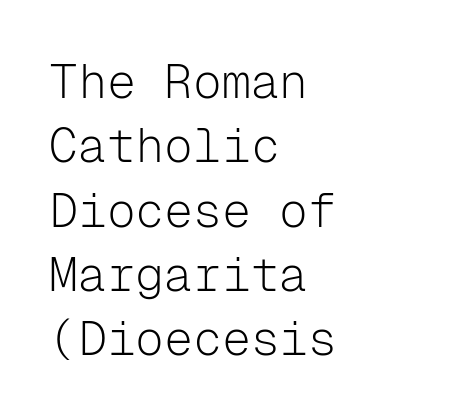
The image shows 48 px light sans-serif type, upright, monospaced; set left-aligned, normal line spacing (1.34x), normal letter spacing, not underlined; low stroke contrast and a medium x-height.
